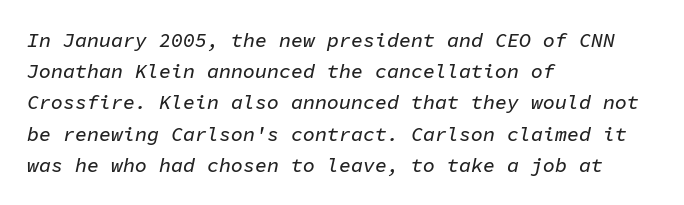
Letters rest on an invisible, unmarked baseline. The specimen reads as italic at a glance. The rendering keeps characters at their native spacing. The passage shown stacks its lines at a standard gap. The typesetter chose a ragged-right arrangement here.
